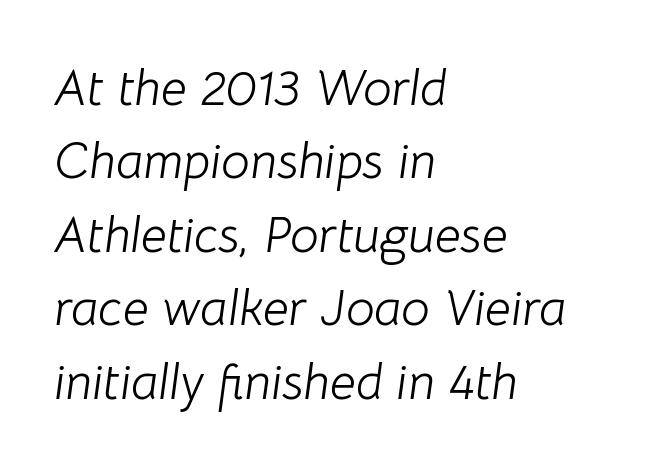
The image shows 51 px light type, italic (leaning right); set left-aligned, normal line spacing (1.44x), normal letter spacing, not underlined; low stroke contrast and a medium x-height.
